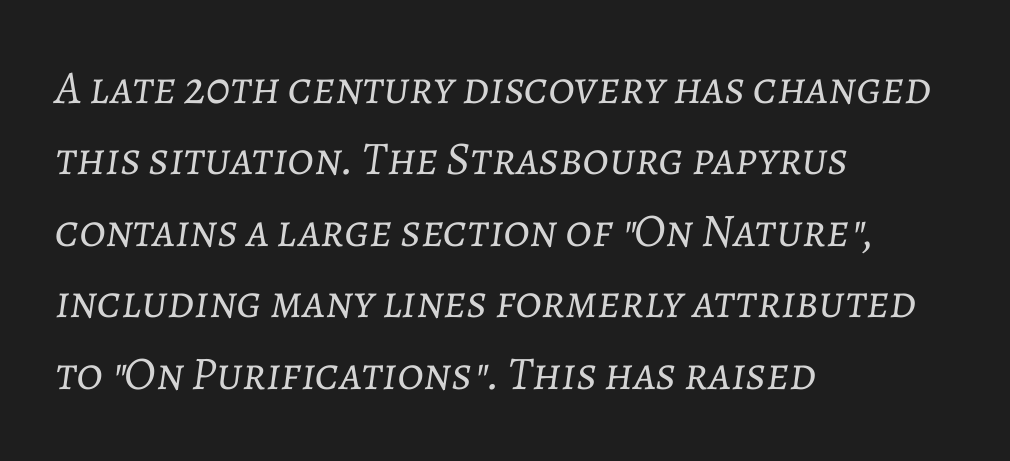
Regarding leading, the lines here are spaced in the standard way. Type without underlining. This rendering uses left alignment, leaving the right contour irregular. Stroke thickness stays within the range of a standard reading face or lighter.
